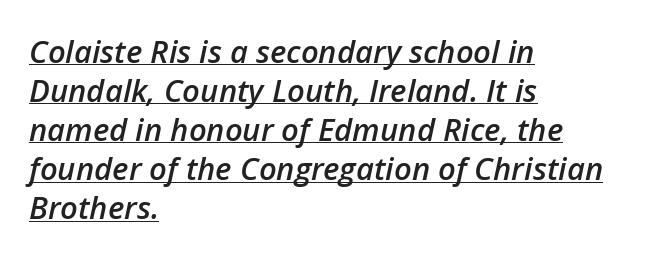
The lines sit at an ordinary, default distance from one another. Proportional: the letters do not fall into vertical columns. What weight is shown? A semibold, between regular and bold. There is no visible air inserted between adjacent glyphs. This is underlined copy, the kind a proofreader might mark for attention. The rag falls on the right side of this text block.
